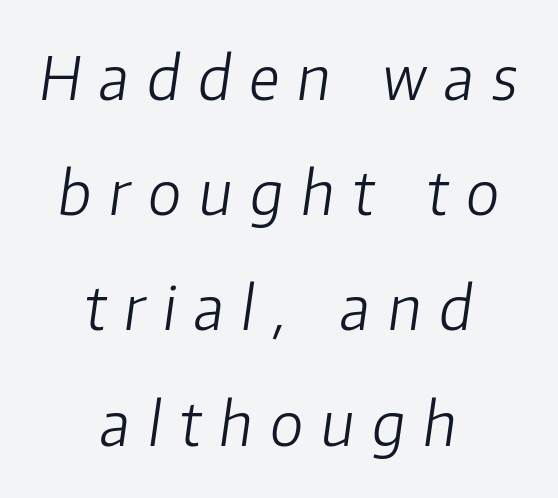
{"italic": "yes", "lean": "right", "slant_degrees": 8, "bold": "no", "weight": "light", "width": "normal", "stroke_contrast": "low", "x_height": "medium", "monospaced": "no", "underline": "no", "align": "center", "line_spacing": "loose", "line_spacing_ratio": 1.92, "letter_spacing": "wide", "letter_spacing_em": 0.3, "glyph_px": 60}
